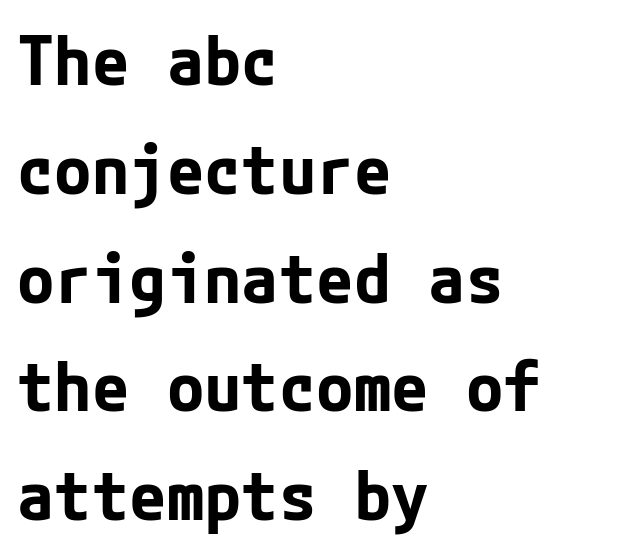
The face used here is a sans, in the tradition of grotesques and geometrics. Nobody drew a line under any word here. The specimen reads as upright at a glance. Regarding leading, the lines here are spaced in the standard way. Caption: bold face, heavy strokes. The ragged edge is on the right, which tells us the setting is flush left.
